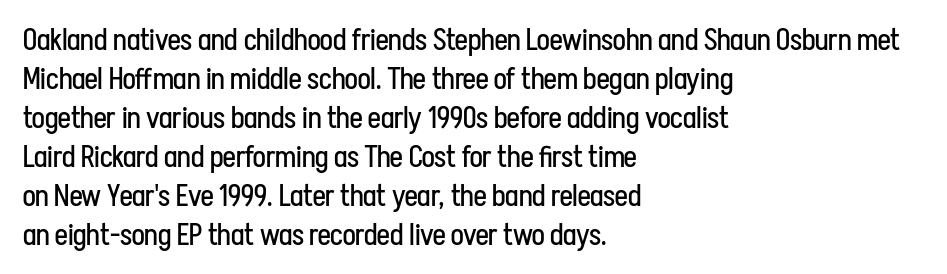
The image shows 30 px regular-weight, condensed sans-serif type, upright; set left-aligned, normal line spacing (1.3x), normal letter spacing, not underlined; low stroke contrast and a medium x-height.
